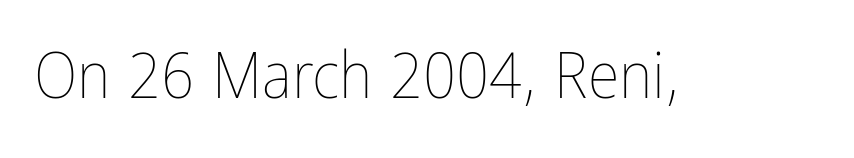
Q: Is the text bold? A: No.
Q: Is the text italic (slanted)? A: No, it is upright.
Q: Is the text underlined? A: No.
Q: Is the spacing between letters normal or unusually wide? A: Normal.
Q: Width (condensed, normal, or wide)? A: Condensed.
Q: Stroke contrast? A: Low.
Q: x-height? A: Medium.
Q: Monospaced? A: No.
